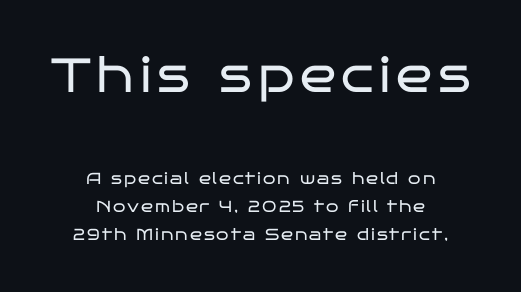
The image shows 48 px regular-weight, wide sans-serif type, upright; set centered, line spacing 1.75x, not underlined; the first (top) block is 3.0x larger; low stroke contrast and a large x-height.
